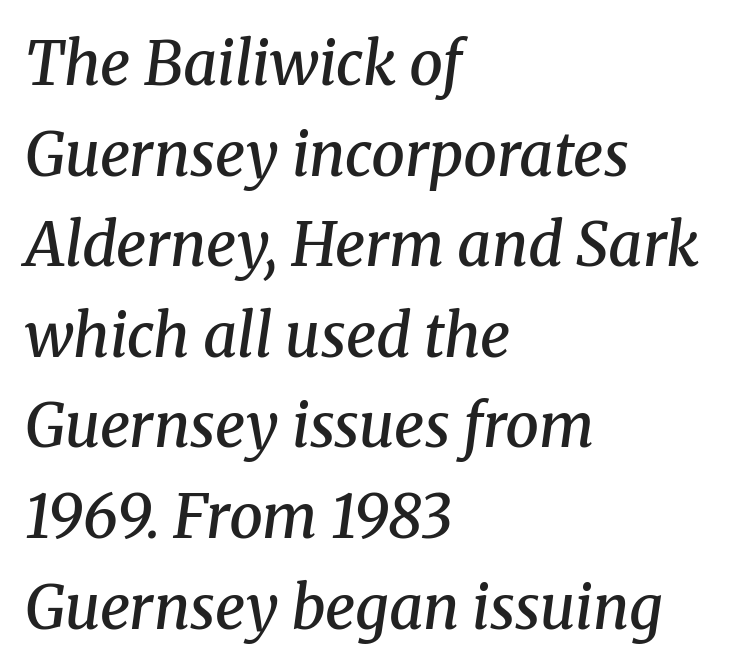
The image shows 60 px semibold serif type, italic (leaning right); set left-aligned, normal line spacing (1.51x), normal letter spacing, not underlined; medium stroke contrast and a medium x-height.
